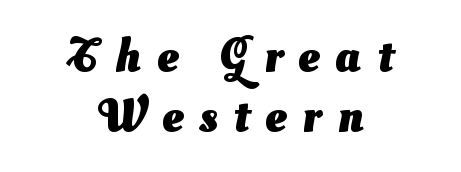
The image shows 48 px heavy sans-serif type; set centered, normal line spacing (1.25x), unusually wide letter spacing (+0.33 em), not underlined; medium stroke contrast and a small x-height.
